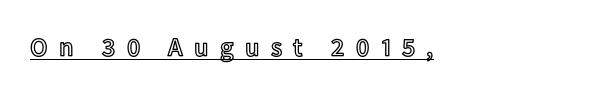
{"italic": "no", "underline": "yes", "letter_spacing": "wide", "letter_spacing_em": 0.44, "glyph_px": 26}
